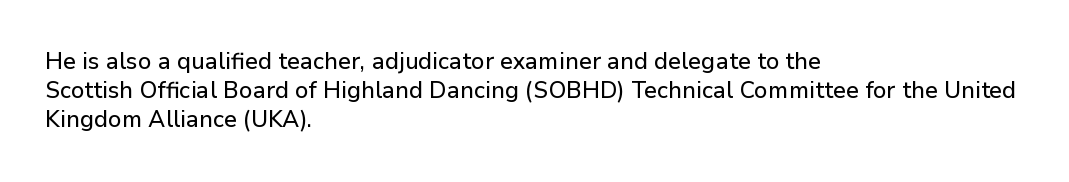
{"italic": "no", "underline": "no", "align": "left", "line_spacing": "normal", "line_spacing_ratio": 1.27, "letter_spacing": "normal", "letter_spacing_em": 0.0, "glyph_px": 23}
